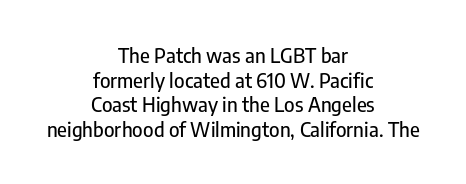
The typesetter chose a symmetrical, centered arrangement here. You can tell it's not italic because the verticals are truly vertical. Nobody drew a line under any word here. The horizontal fit of the characters is conventional and even.
